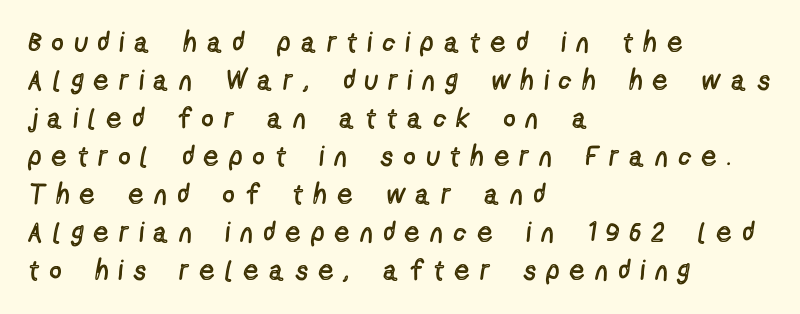
Reading down the block, your eye returns to a fixed left position each line. The typeface has the unassuming heft of standard copy or less. Proportional: the letters do not fall into vertical columns.
